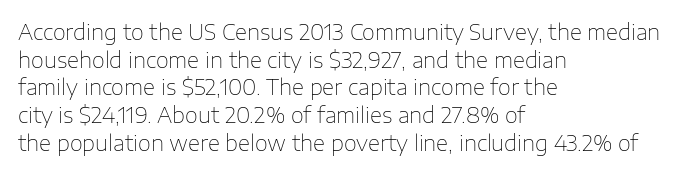
Q: Is the text bold? A: No.
Q: Is the text italic (slanted)? A: No, it is upright.
Q: Is the text underlined? A: No.
Q: How is the paragraph aligned? A: Left-aligned.
Q: Is the spacing between letters normal or unusually wide? A: Normal.
Q: Is the spacing between lines tight, normal or loose? A: Normal.
